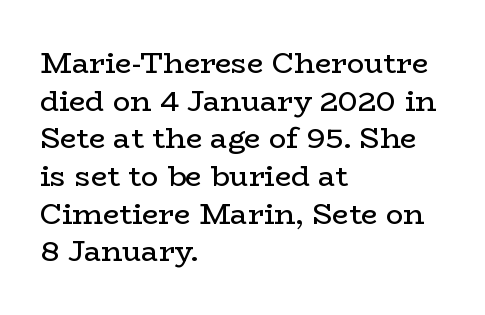
{"serif": "yes", "italic": "no", "bold": "no", "weight": "regular", "width": "wide", "stroke_contrast": "low", "x_height": "medium", "monospaced": "no", "underline": "no", "align": "left", "line_spacing": "normal", "line_spacing_ratio": 1.3, "letter_spacing": "normal", "letter_spacing_em": 0.0, "glyph_px": 29}
